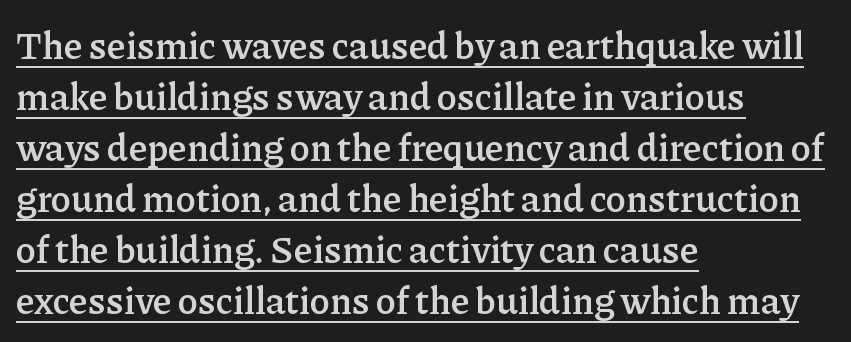
{"serif": "yes", "italic": "no", "bold": "semi", "weight": "semibold", "width": "normal", "stroke_contrast": "low", "x_height": "medium", "monospaced": "no", "underline": "yes", "align": "left", "line_spacing": "normal", "line_spacing_ratio": 1.34, "letter_spacing": "normal", "letter_spacing_em": 0.0, "glyph_px": 38}
